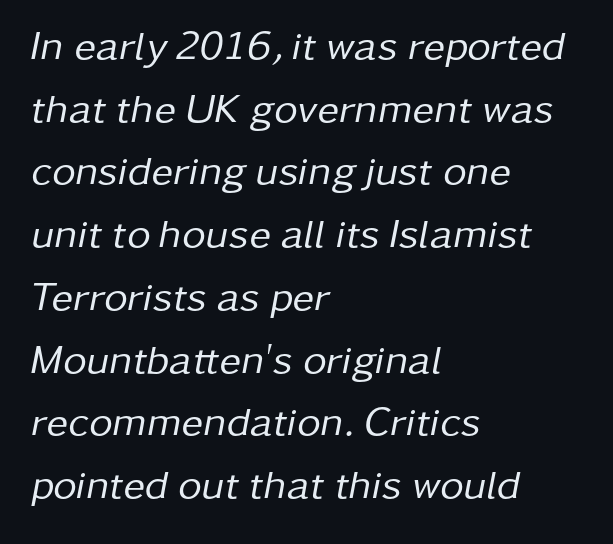
{"italic": "yes", "lean": "right", "slant_degrees": 11, "bold": "no", "weight": "regular", "width": "normal", "stroke_contrast": "low", "x_height": "medium", "monospaced": "no", "underline": "no", "align": "left", "line_spacing": "normal", "line_spacing_ratio": 1.53, "letter_spacing": "normal", "letter_spacing_em": 0.0, "glyph_px": 41}
